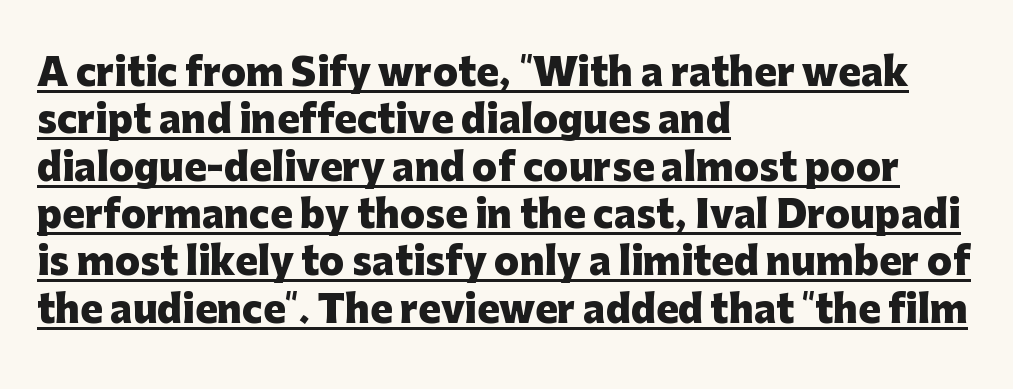
The image shows 37 px heavy sans-serif type, upright; set left-aligned, normal line spacing (1.28x), normal letter spacing, underlined; low stroke contrast and a medium x-height.
